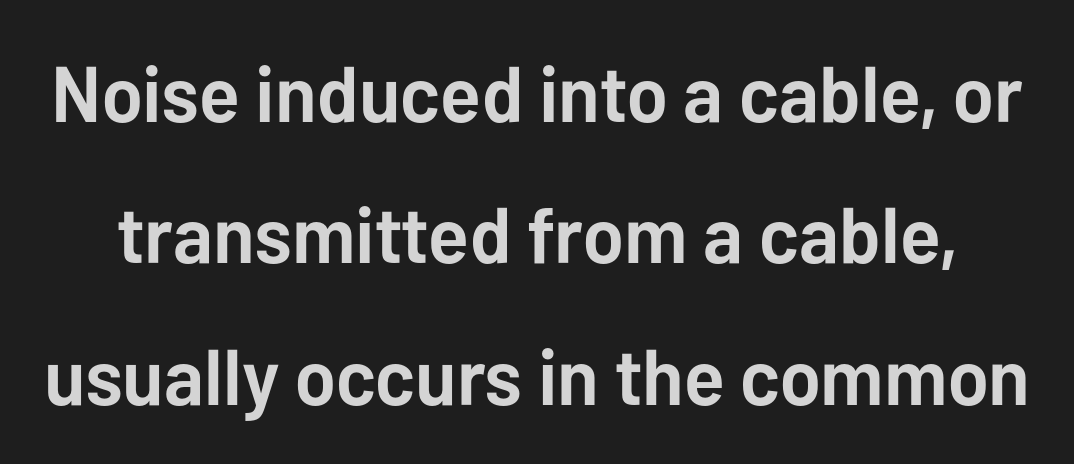
The image shows 79 px semibold sans-serif type, upright; set line spacing 1.79x, normal letter spacing, not underlined; low stroke contrast and a medium x-height.
